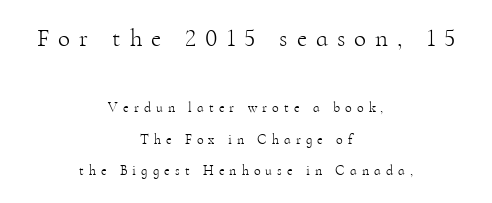
{"italic": "no", "bold": "no", "underline": "no", "align": "center", "line_spacing": "loose", "line_spacing_ratio": 2.27, "letter_spacing": "wide", "letter_spacing_em": 0.36, "larger_block": "first", "size_ratio": 1.79, "glyph_px": 25}
